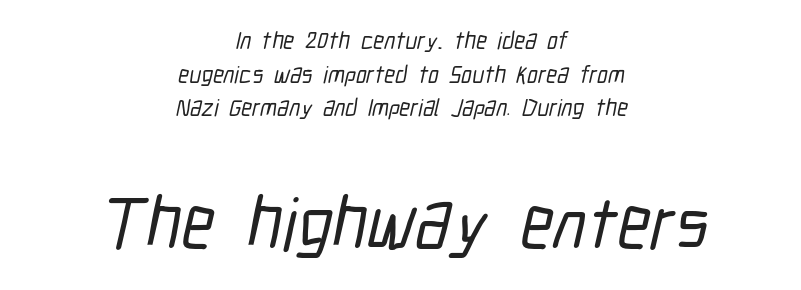
{"serif": "no", "width": "condensed", "stroke_contrast": "low", "x_height": "medium", "monospaced": "no", "underline": "no", "align": "center", "line_spacing": "normal", "line_spacing_ratio": 1.4, "letter_spacing": "normal", "letter_spacing_em": 0.0, "larger_block": "second", "size_ratio": 3.04, "glyph_px": 73}
